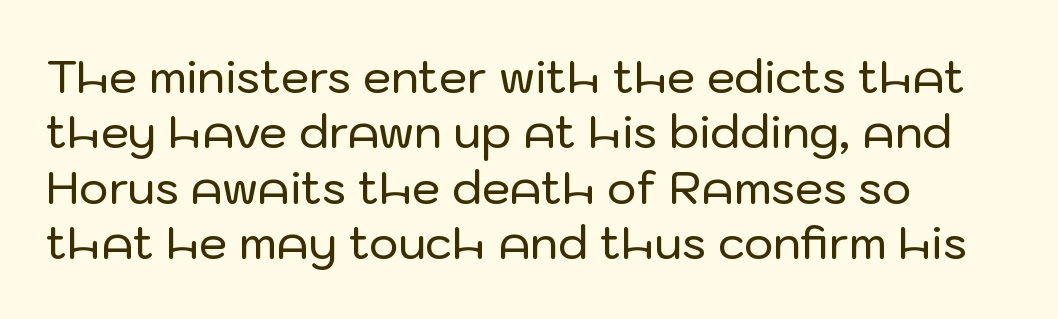
{"serif": "no", "italic": "no", "width": "normal", "stroke_contrast": "low", "x_height": "medium", "monospaced": "no", "underline": "no", "align": "left", "line_spacing_ratio": 1.23, "letter_spacing": "normal", "letter_spacing_em": 0.0, "glyph_px": 45}
